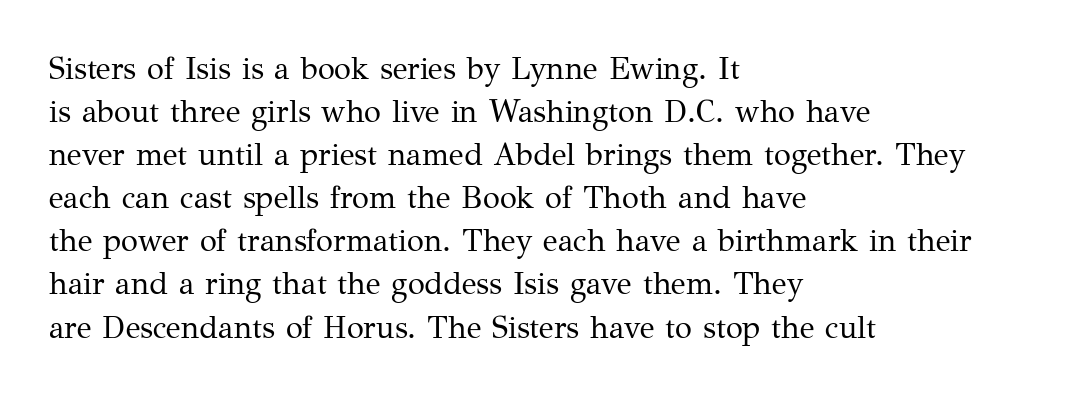
Q: Is the text bold? A: No.
Q: Is the text italic (slanted)? A: No, it is upright.
Q: Is the typeface a serif or a sans-serif typeface? A: Serif.
Q: Is the text underlined? A: No.
Q: How is the paragraph aligned? A: Left-aligned.
Q: Is the spacing between letters normal or unusually wide? A: Normal.
Q: Is the spacing between lines tight, normal or loose? A: Normal.
Q: Width (condensed, normal, or wide)? A: Normal.
Q: Stroke contrast? A: Medium.
Q: x-height? A: Medium.
Q: Monospaced? A: No.
